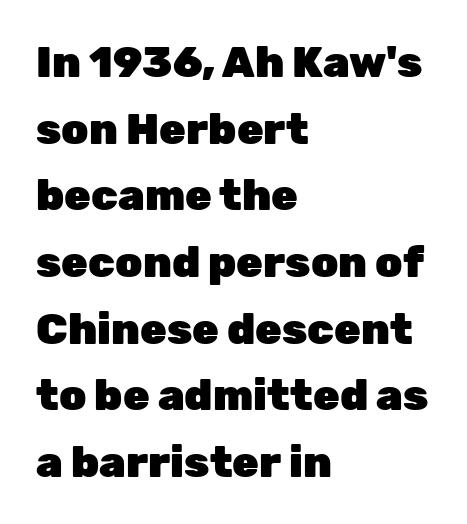
Q: Is the text bold? A: Yes.
Q: Is the text italic (slanted)? A: No, it is upright.
Q: Is the typeface a serif or a sans-serif typeface? A: Sans-serif.
Q: Is the text underlined? A: No.
Q: How is the paragraph aligned? A: Left-aligned.
Q: Is the spacing between letters normal or unusually wide? A: Normal.
Q: Is the spacing between lines tight, normal or loose? A: Normal.
Q: Width (condensed, normal, or wide)? A: Normal.
Q: Stroke contrast? A: Low.
Q: x-height? A: Medium.
Q: Monospaced? A: No.
